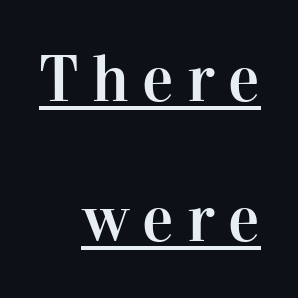
{"serif": "yes", "italic": "no", "width": "normal", "stroke_contrast": "high", "x_height": "medium", "monospaced": "no", "underline": "yes", "align": "right", "line_spacing": "loose", "line_spacing_ratio": 2.12, "letter_spacing": "wide", "letter_spacing_em": 0.2, "glyph_px": 66}
